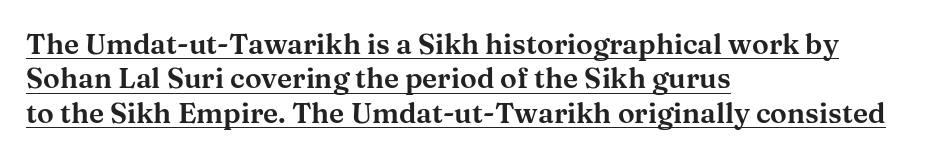
The image shows 28 px wide serif type, upright; set left-aligned, line spacing 1.23x, normal letter spacing, underlined; medium stroke contrast and a medium x-height.
